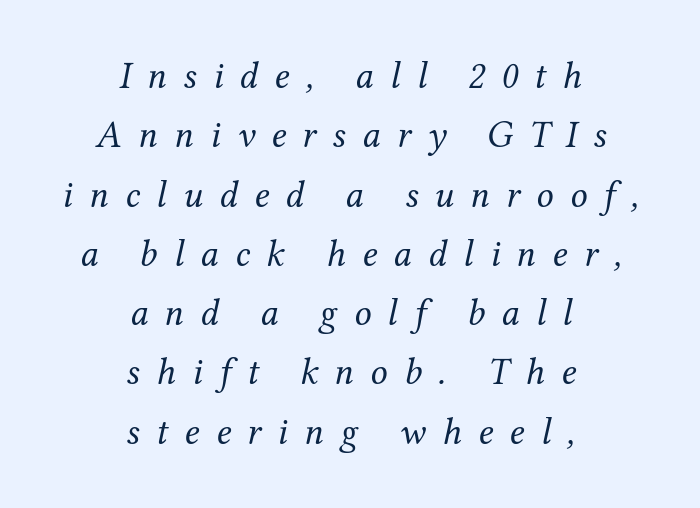
When letters slant like this, we call the style italic. If you folded the block vertically in half, each line would mirror itself in length. The horizontal fit of the characters is loose and conspicuously gappy. Note the varied advance widths — an 'i' is clearly narrower than an 'm'. Classification — serif.
